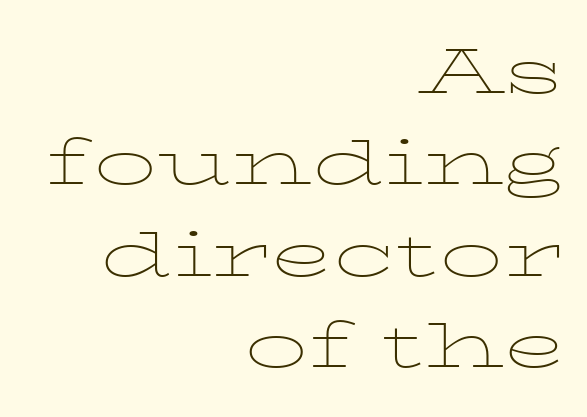
The image shows 63 px thin, wide serif type, upright; set right-aligned, normal line spacing (1.45x), normal letter spacing, not underlined; low stroke contrast and a medium x-height.
